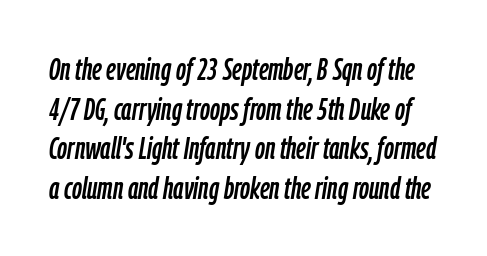
Slanted lettering throughout. Type without underlining. These lines keep a tight, regular rhythm from letter to letter. The letters advance in unequal steps, a hallmark of proportional type.
